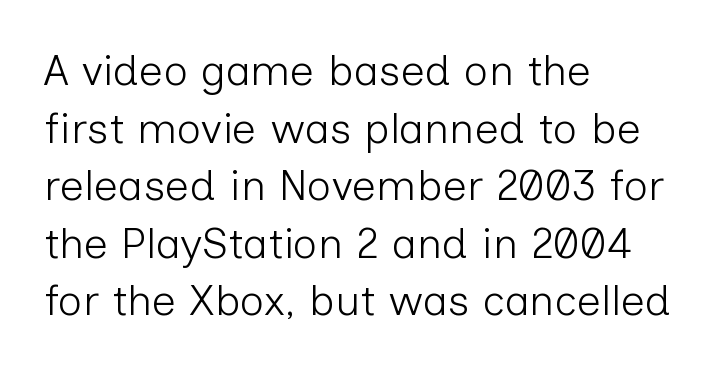
The image shows 43 px light sans-serif type, upright; set left-aligned, normal line spacing (1.34x), normal letter spacing, not underlined; low stroke contrast and a medium x-height.
